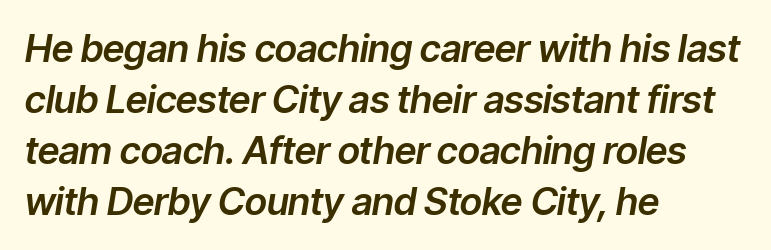
Q: Is the text italic (slanted)? A: Yes, it leans right by about 9 degrees.
Q: Is the text underlined? A: No.
Q: How is the paragraph aligned? A: Left-aligned.
Q: Is the spacing between letters normal or unusually wide? A: Normal.
Q: Is the spacing between lines tight, normal or loose? A: Normal.
Q: Width (condensed, normal, or wide)? A: Normal.
Q: Stroke contrast? A: Low.
Q: x-height? A: Medium.
Q: Monospaced? A: No.
